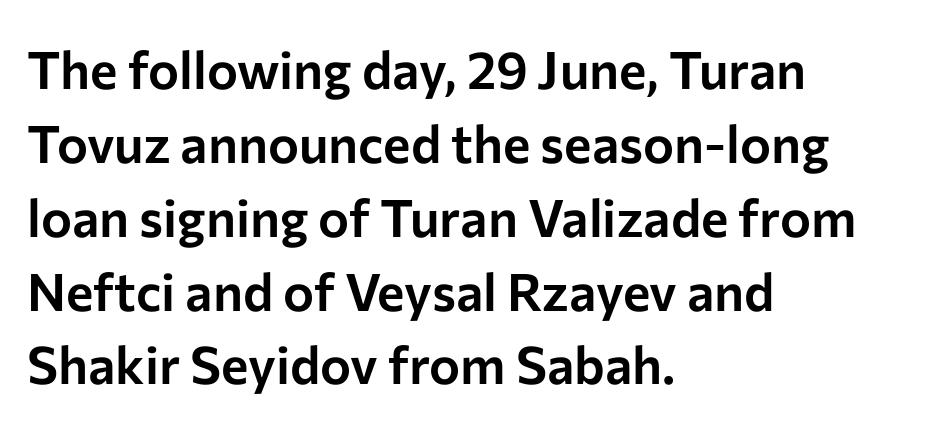
Regular leading. The string is rendered with underlining switched off. The passage shown is typed in a proportional face where columns would drift. Standard letterfit; no display-style spreading of the glyphs.
